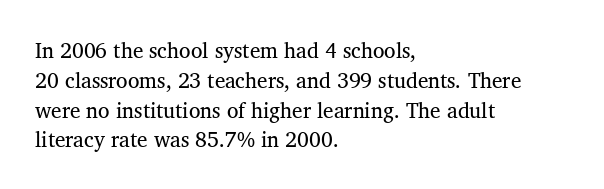
Quick note: interline space is typical. Nothing unusual about the tracking: characters are spaced as the font intends. Unmarked baselines from the first word to the last. No italicization has been applied; the sample stays upright.
